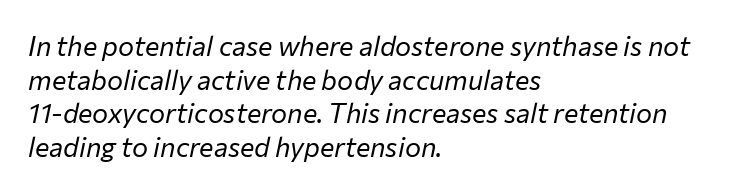
The image shows 27 px text type, italic (leaning right); set left-aligned, normal line spacing (1.25x), normal letter spacing, not underlined.
